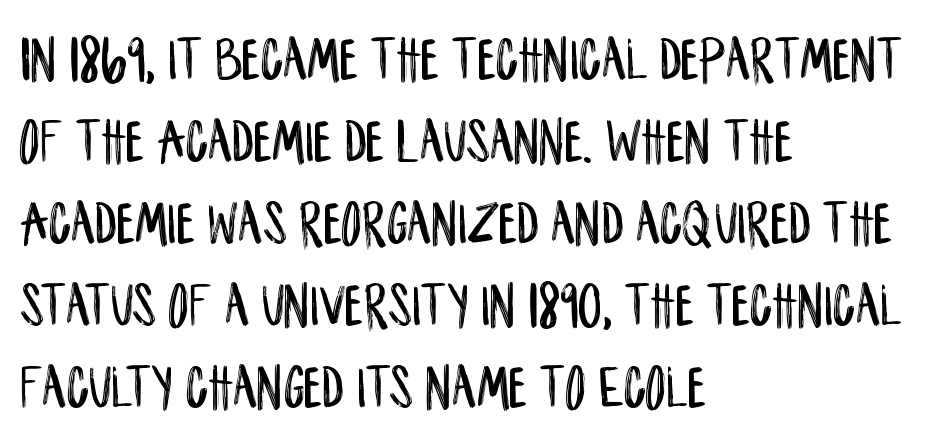
{"serif": "no", "italic": "no", "width": "condensed", "stroke_contrast": "low", "x_height": "large", "monospaced": "no", "underline": "no", "align": "left", "line_spacing": "normal", "line_spacing_ratio": 1.28, "letter_spacing": "normal", "letter_spacing_em": 0.0, "glyph_px": 64}
